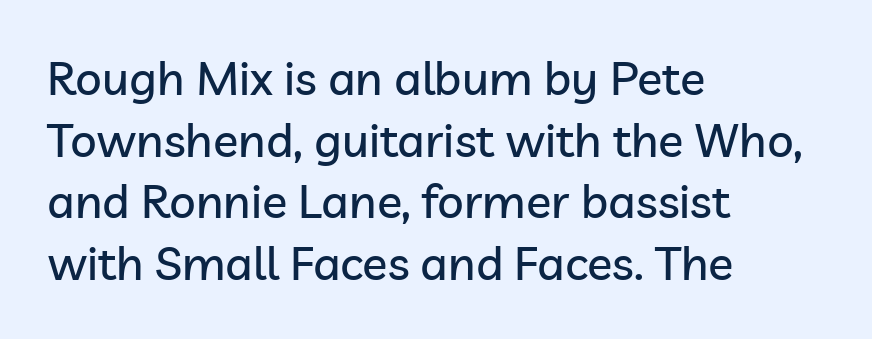
Q: Is the text italic (slanted)? A: No, it is upright.
Q: Is the typeface a serif or a sans-serif typeface? A: Sans-serif.
Q: Is the text underlined? A: No.
Q: How is the paragraph aligned? A: Left-aligned.
Q: Is the spacing between letters normal or unusually wide? A: Normal.
Q: Is the spacing between lines tight, normal or loose? A: Normal.
Q: Width (condensed, normal, or wide)? A: Normal.
Q: Stroke contrast? A: Low.
Q: x-height? A: Medium.
Q: Monospaced? A: No.
